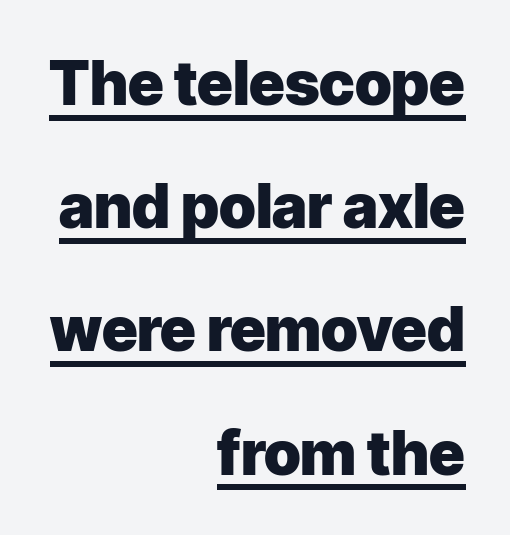
{"serif": "no", "italic": "no", "bold": "yes", "weight": "heavy", "width": "normal", "stroke_contrast": "low", "x_height": "medium", "monospaced": "no", "underline": "yes", "align": "right", "line_spacing": "loose", "line_spacing_ratio": 2.02, "letter_spacing": "normal", "letter_spacing_em": 0.0, "glyph_px": 61}
